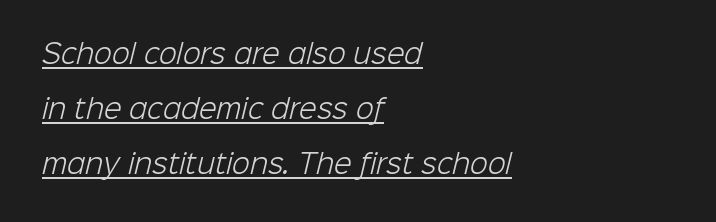
{"bold": "no", "underline": "yes", "align": "left", "line_spacing": "loose", "line_spacing_ratio": 2.12, "letter_spacing": "normal", "letter_spacing_em": 0.0, "glyph_px": 26}
